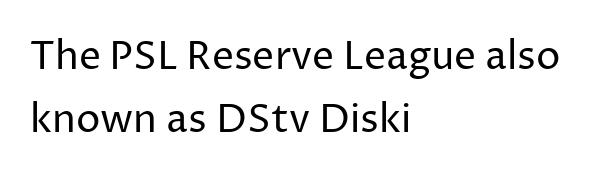
Notice how the passage keeps a crisp vertical edge on the left only. The letters stand straight up with perfectly vertical stems. Counters stay open thanks to moderate or lighter strokes. Nope, no serifs anywhere on these letters. Compared with typical body copy, the letter spacing here is the same.
